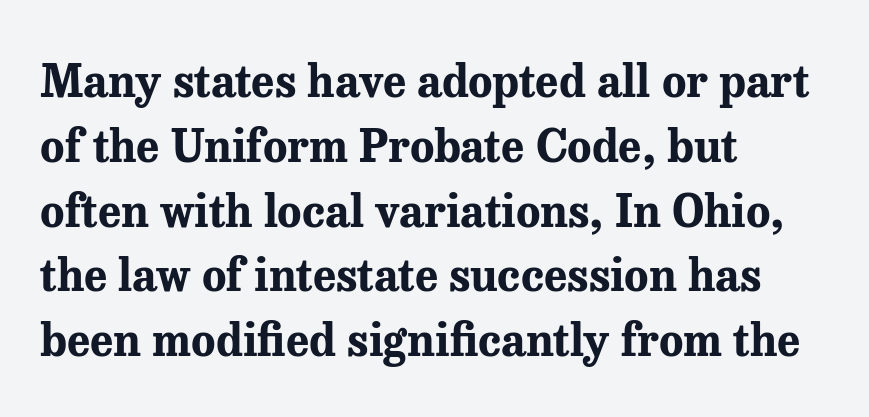
In terms of posture, this sample is upright. Quick note: interline space is typical. Caption: standard tracking, unaltered. The rendering shows small feet on the letterforms — a serif design. Reading down the block, your eye returns to a fixed left position each line.
